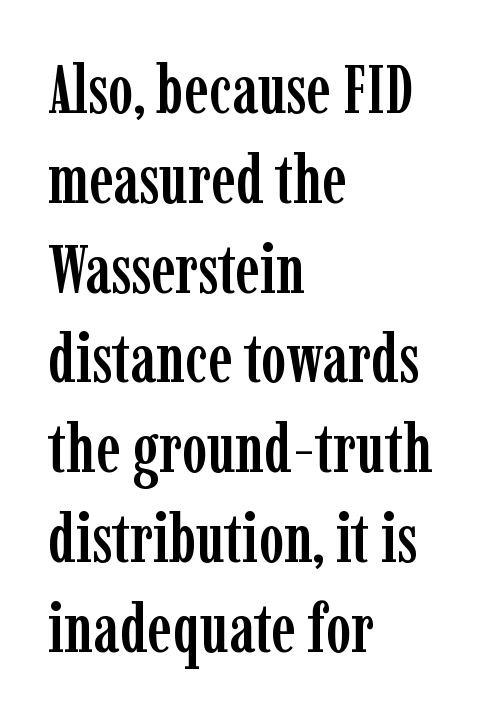
{"serif": "yes", "italic": "no", "width": "condensed", "stroke_contrast": "low", "x_height": "medium", "monospaced": "no", "underline": "no", "align": "left", "line_spacing": "normal", "line_spacing_ratio": 1.32, "letter_spacing": "normal", "letter_spacing_em": 0.0, "glyph_px": 68}
